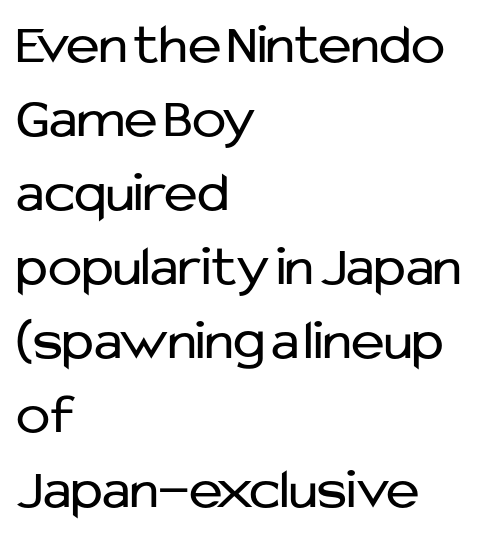
Q: Is the text bold? A: No.
Q: Is the text italic (slanted)? A: No, it is upright.
Q: Is the typeface a serif or a sans-serif typeface? A: Sans-serif.
Q: Is the text underlined? A: No.
Q: How is the paragraph aligned? A: Left-aligned.
Q: Is the spacing between letters normal or unusually wide? A: Normal.
Q: Is the spacing between lines tight, normal or loose? A: Normal.
Q: Width (condensed, normal, or wide)? A: Normal.
Q: Stroke contrast? A: Low.
Q: x-height? A: Medium.
Q: Monospaced? A: No.
